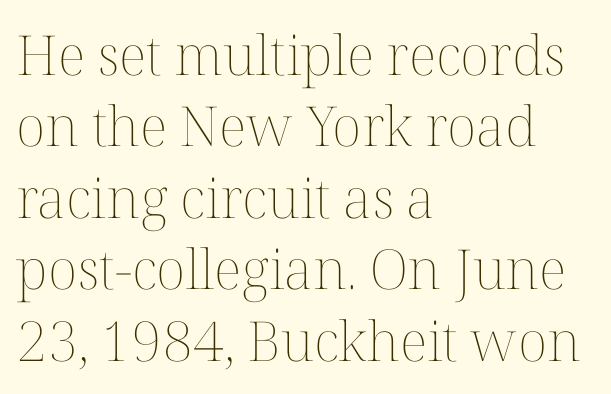
Q: Is the text bold? A: No.
Q: Is the text italic (slanted)? A: No, it is upright.
Q: Is the text underlined? A: No.
Q: How is the paragraph aligned? A: Left-aligned.
Q: Is the spacing between letters normal or unusually wide? A: Normal.
Q: Is the spacing between lines tight, normal or loose? A: Normal.
Q: Width (condensed, normal, or wide)? A: Normal.
Q: Stroke contrast? A: Medium.
Q: x-height? A: Medium.
Q: Monospaced? A: No.
